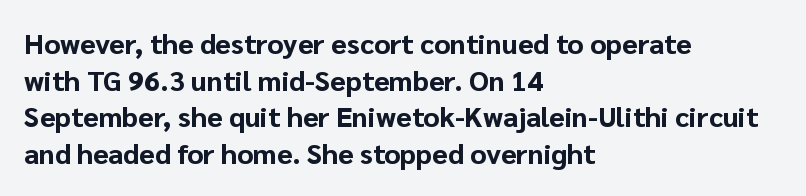
The image shows 28 px bold sans-serif type, upright; set left-aligned, normal line spacing (1.31x), normal letter spacing, not underlined; low stroke contrast and a medium x-height.
